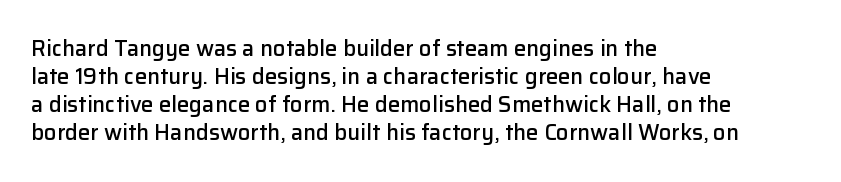
The image shows 22 px text type, upright; set left-aligned, normal line spacing (1.28x), normal letter spacing, not underlined.
